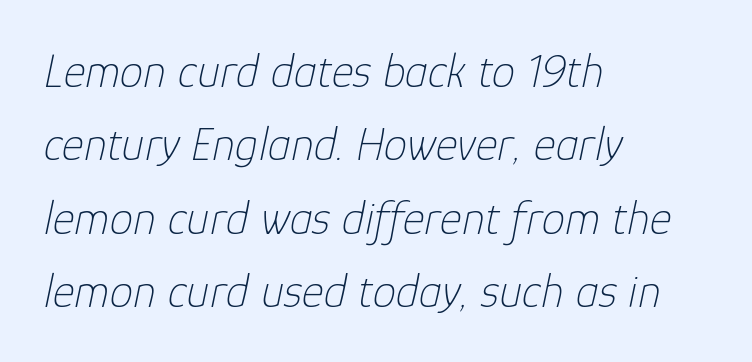
{"italic": "yes", "lean": "right", "slant_degrees": 12, "bold": "no", "weight": "thin", "width": "normal", "stroke_contrast": "low", "x_height": "medium", "monospaced": "no", "underline": "no", "align": "left", "line_spacing": "normal", "line_spacing_ratio": 1.56, "letter_spacing": "normal", "letter_spacing_em": 0.0, "glyph_px": 47}
